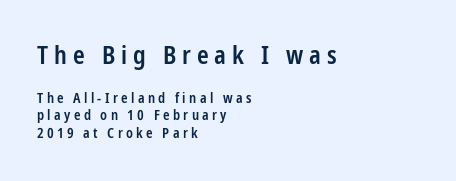
In terms of letterspacing, this is a distinctly airy, spread setting. Compared with a centered layout, this one pins lines to the left instead. Tall strokes in this sample are plumb rather than angled. The designer gave the opening block more size than the closing block. Its strokes are somewhat broadened, the hallmark of semibold type.
